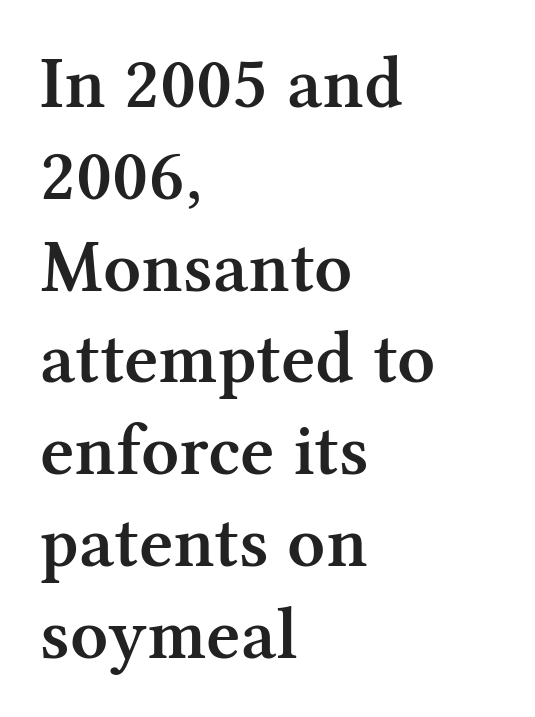
Q: Is the text bold? A: Semi-bold.
Q: Is the text italic (slanted)? A: No, it is upright.
Q: Is the typeface a serif or a sans-serif typeface? A: Serif.
Q: Is the text underlined? A: No.
Q: How is the paragraph aligned? A: Left-aligned.
Q: Is the spacing between letters normal or unusually wide? A: Normal.
Q: Width (condensed, normal, or wide)? A: Normal.
Q: Stroke contrast? A: Medium.
Q: x-height? A: Medium.
Q: Monospaced? A: No.
